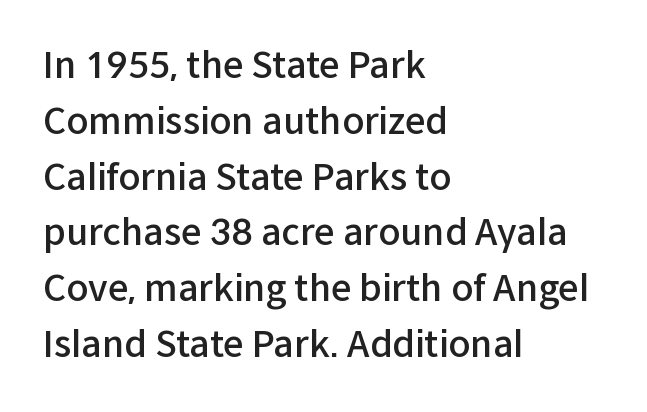
Honestly, the letter spacing is just normal — you wouldn't notice it. Firm but not heavy-handed strokes: this text is semibold. This rendering uses left alignment, leaving the right contour irregular. Quick note: underline off.
